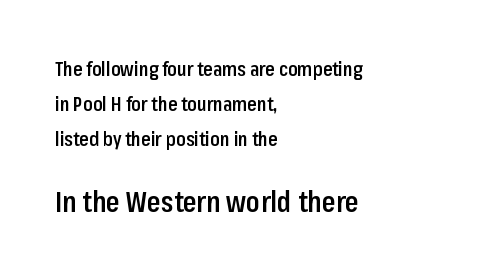
{"serif": "no", "italic": "no", "bold": "semi", "weight": "semibold", "width": "condensed", "stroke_contrast": "low", "x_height": "medium", "monospaced": "no", "underline": "no", "align": "left", "line_spacing_ratio": 1.83, "letter_spacing": "normal", "letter_spacing_em": 0.0, "larger_block": "second", "size_ratio": 1.47, "glyph_px": 28}
